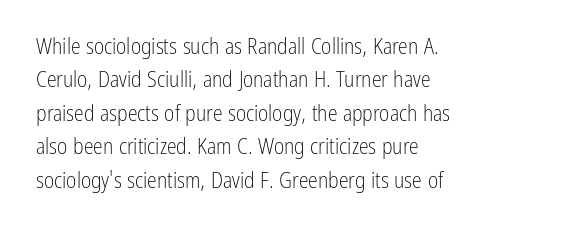
The image shows 22 px text type, upright; set left-aligned, normal line spacing (1.52x), normal letter spacing, not underlined.
